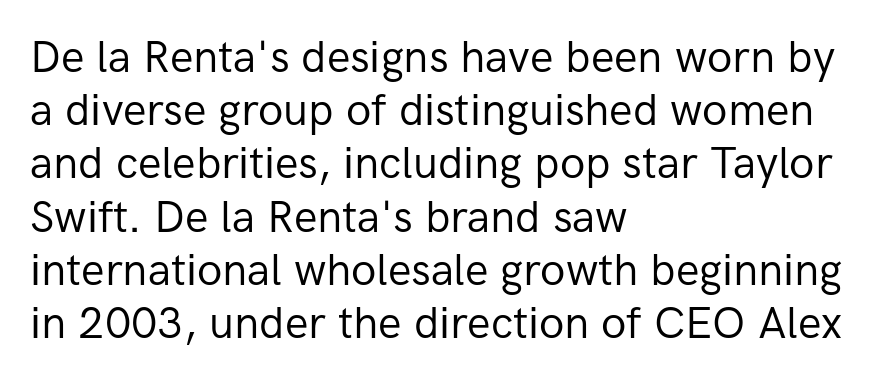
The image shows 44 px regular-weight sans-serif type, upright; set left-aligned, line spacing 1.21x, normal letter spacing, not underlined; low stroke contrast and a medium x-height.
